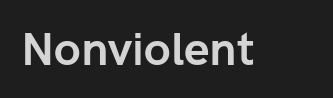
The image shows 46 px semibold sans-serif type, upright; set normal letter spacing, not underlined; low stroke contrast and a medium x-height.
